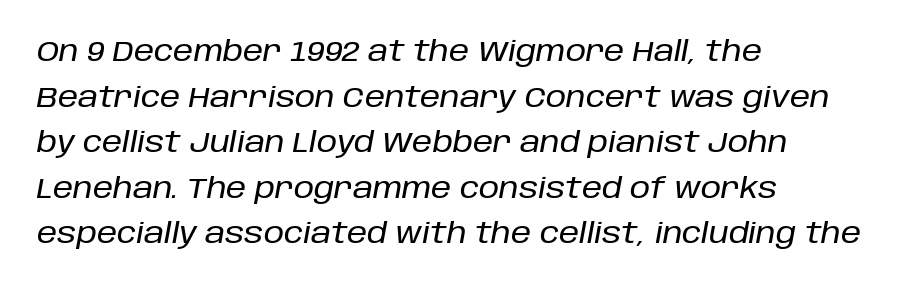
The face used here has a pronounced slope to its letters. The strip under each line holds only bare page. The setting favours the left margin, as ordinary paragraphs usually do. Each letter keeps its own natural width here, so spacing adapts to shape.
